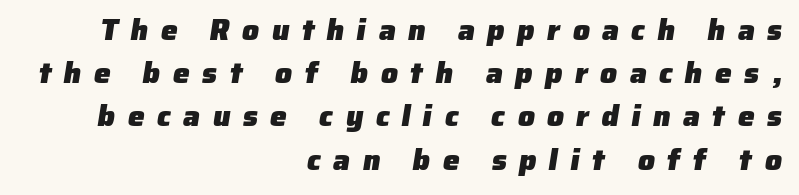
The image shows 30 px heavy sans-serif type; set right-aligned, normal line spacing (1.44x), unusually wide letter spacing (+0.41 em), not underlined; low stroke contrast and a medium x-height.
